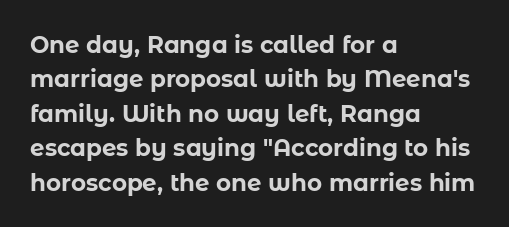
Is the letter spacing exaggerated? No — it looks like the ordinary default. Reading down the block, your eye returns to a fixed left position each line. Heavy-handed strokes throughout: this text is bold. Just letters on the line, the space beneath them empty. Baseline-to-baseline distance is the conventional proportion of letter height. A roman cut, with each character standing at attention.
